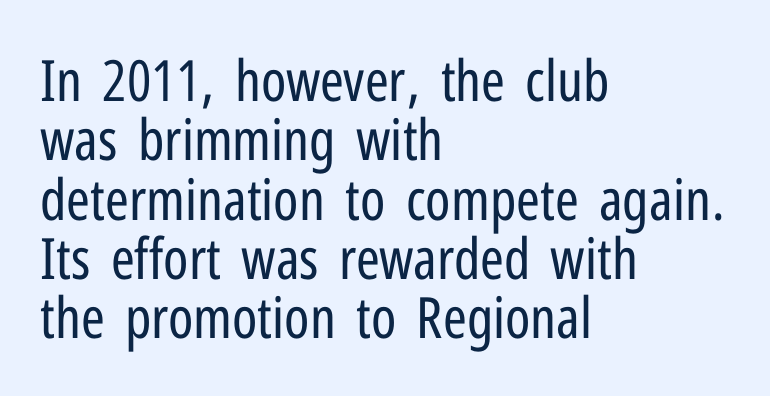
The axis of the letterforms is exactly vertical. Is there much room between lines? No — they nearly touch. The passage shown is not underscored anywhere. On a weight scale, this lands at 450 or below.
